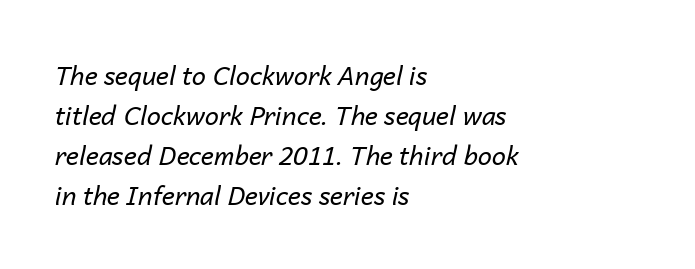
Q: Is the text bold? A: No.
Q: Is the text italic (slanted)? A: Yes, it leans right by about 14 degrees.
Q: Is the text underlined? A: No.
Q: How is the paragraph aligned? A: Left-aligned.
Q: Is the spacing between letters normal or unusually wide? A: Normal.
Q: Is the spacing between lines tight, normal or loose? A: Normal.
